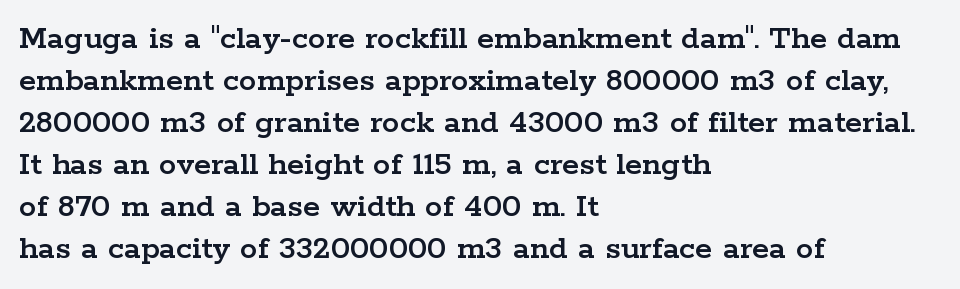
Q: Is the text italic (slanted)? A: No, it is upright.
Q: Is the typeface a serif or a sans-serif typeface? A: Serif.
Q: Is the text underlined? A: No.
Q: How is the paragraph aligned? A: Left-aligned.
Q: Is the spacing between letters normal or unusually wide? A: Normal.
Q: Width (condensed, normal, or wide)? A: Wide.
Q: Stroke contrast? A: Low.
Q: x-height? A: Medium.
Q: Monospaced? A: No.
